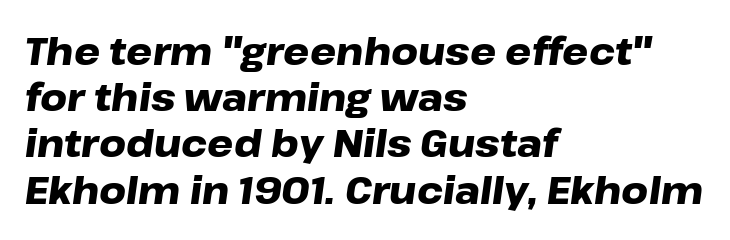
Pretty heavy lettering here — definitely bold. Notice how the stems are inclined rather than vertical — that's the hallmark of italics. Descender tails drop into unmarked territory. Think of a printed novel: that variable character pitch is what you see here. Caption: multi-line text, flush left, ragged right. Students, observe: this is what conventionally led text looks like.
